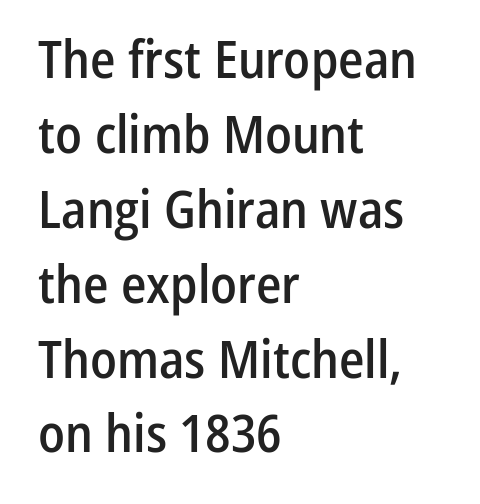
{"serif": "no", "italic": "no", "bold": "semi", "weight": "semibold", "width": "condensed", "stroke_contrast": "low", "x_height": "medium", "monospaced": "no", "underline": "no", "align": "left", "line_spacing": "normal", "line_spacing_ratio": 1.44, "letter_spacing": "normal", "letter_spacing_em": 0.0, "glyph_px": 52}
